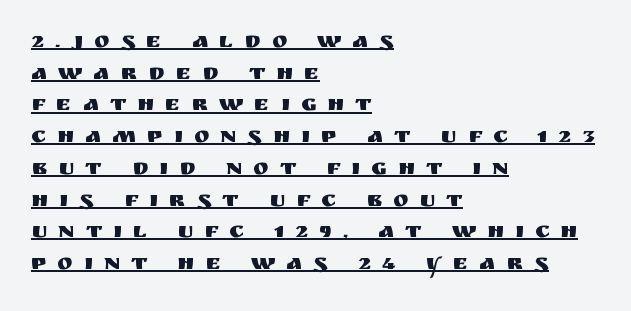
Q: Is the text italic (slanted)? A: No, it is upright.
Q: Is the text underlined? A: Yes.
Q: How is the paragraph aligned? A: Left-aligned.
Q: Is the spacing between letters normal or unusually wide? A: Unusually wide.
Q: Is the spacing between lines tight, normal or loose? A: Normal.
